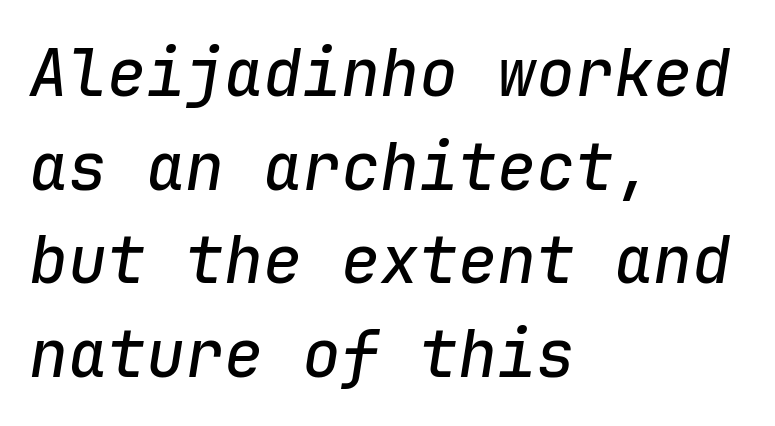
{"italic": "yes", "lean": "right", "slant_degrees": 9, "width": "normal", "stroke_contrast": "low", "x_height": "medium", "monospaced": "yes", "underline": "no", "align": "left", "line_spacing": "normal", "line_spacing_ratio": 1.44, "letter_spacing": "normal", "letter_spacing_em": 0.0, "glyph_px": 65}
